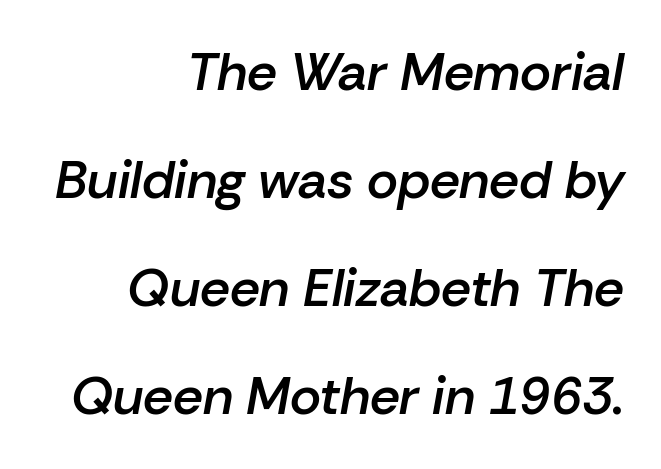
The image shows 53 px semibold type, italic (leaning right); set right-aligned, loose line spacing (2.04x), normal letter spacing, not underlined; low stroke contrast and a medium x-height.
